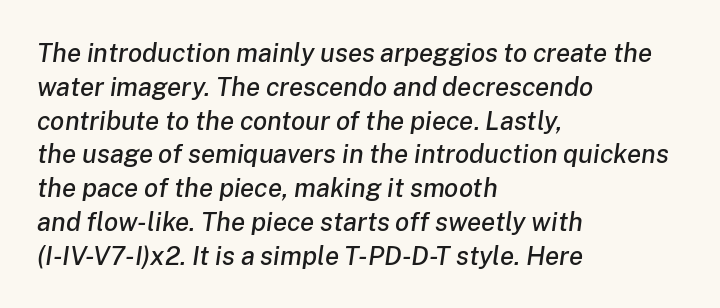
Q: Is the text italic (slanted)? A: Yes, it leans right by about 8 degrees.
Q: Is the text underlined? A: No.
Q: How is the paragraph aligned? A: Left-aligned.
Q: Is the spacing between letters normal or unusually wide? A: Normal.
Q: Is the spacing between lines tight, normal or loose? A: Normal.
